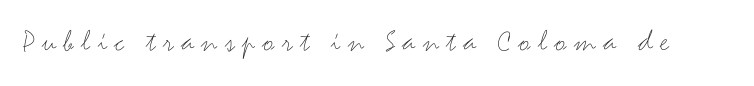
The image shows 32 px thin, wide sans-serif type; set unusually wide letter spacing (+0.23 em), not underlined; medium stroke contrast and a small x-height.
